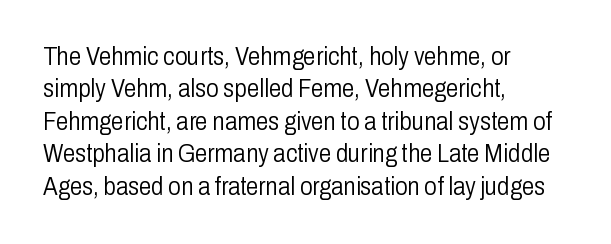
{"italic": "no", "bold": "no", "underline": "no", "align": "left", "line_spacing": "normal", "line_spacing_ratio": 1.3, "letter_spacing": "normal", "letter_spacing_em": 0.0, "glyph_px": 25}
